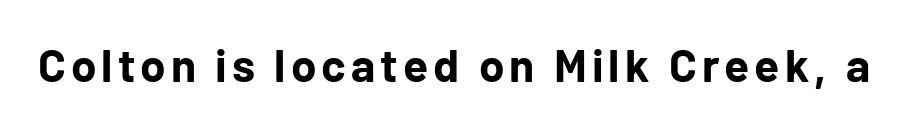
{"serif": "no", "italic": "no", "bold": "yes", "weight": "bold", "width": "normal", "stroke_contrast": "low", "x_height": "medium", "monospaced": "no", "underline": "no", "glyph_px": 46}
